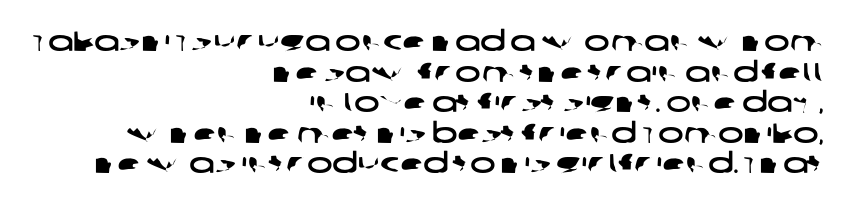
Q: Is the text underlined? A: No.
Q: How is the paragraph aligned? A: Right-aligned.
Q: Is the spacing between letters normal or unusually wide? A: Normal.
Q: Is the spacing between lines tight, normal or loose? A: Tight.
